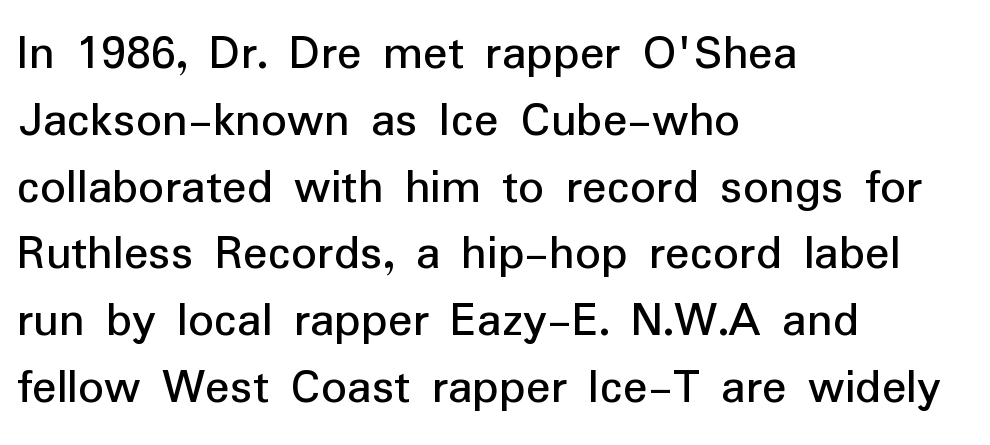
Rule under the text: the space is simply empty. The rendering uses natural spacing where letterforms have individual widths. These lines were composed using upright roman letters. Serifs: no, the terminals of the letterforms are clean. The lines sit at an ordinary, default distance from one another.
